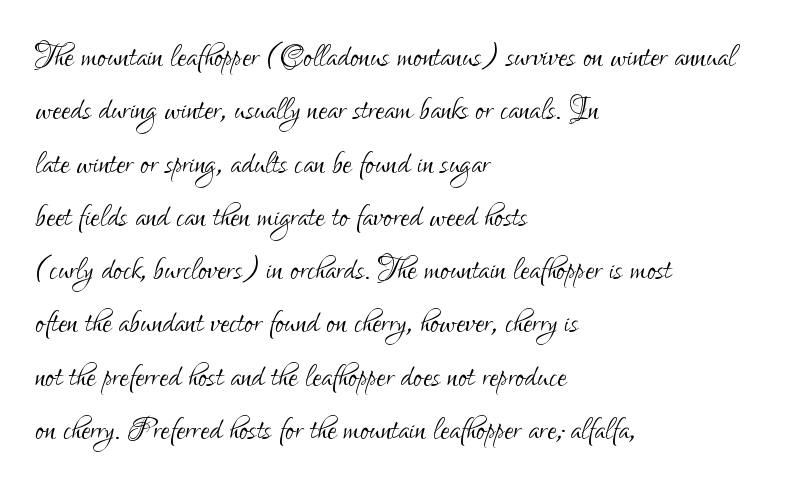
The text block is weighted toward the left margin, trailing off unevenly rightward. The glyphs in this specimen are sans serif. Is this a heavy cut? Hardly; it is regular or lighter. The line-height multiplier appears to be the usual default.
